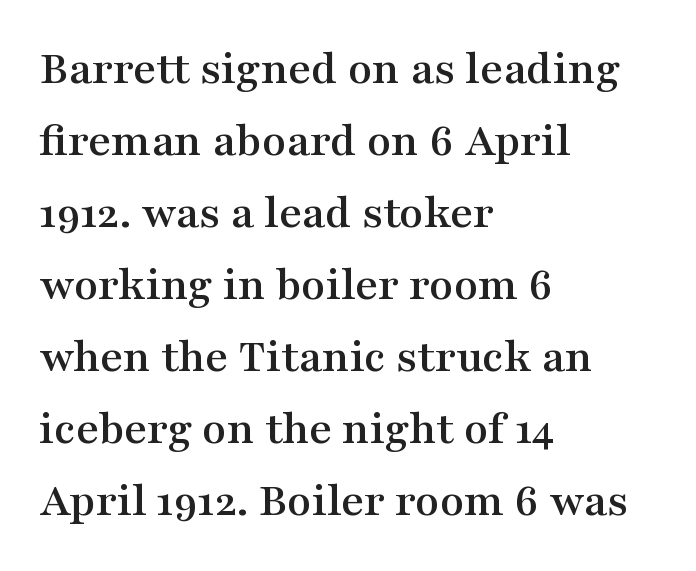
{"serif": "yes", "italic": "no", "width": "wide", "stroke_contrast": "medium", "x_height": "medium", "monospaced": "no", "underline": "no", "align": "left", "line_spacing": "normal", "line_spacing_ratio": 1.47, "letter_spacing": "normal", "letter_spacing_em": 0.0, "glyph_px": 49}
